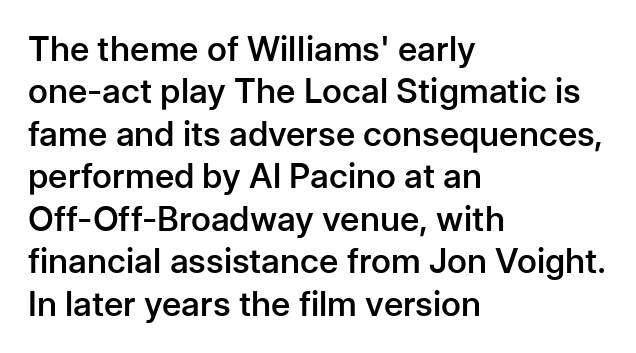
The zone under the glyphs is completely vacant. The typography opts for an upright posture over an oblique one. The face used here is rendered with its standard letterfit. The leading is moderate, giving the passage an even texture. Unlike a traditional serif, this face leaves its strokes unadorned. Moderately thickened strokes mark this as semibold type.
